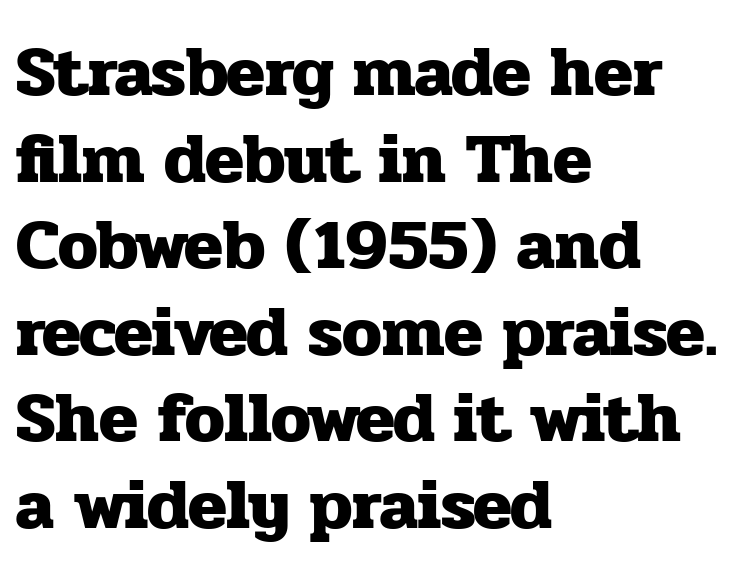
The image shows 71 px heavy serif type, upright; set left-aligned, line spacing 1.22x, normal letter spacing, not underlined; low stroke contrast and a medium x-height.
